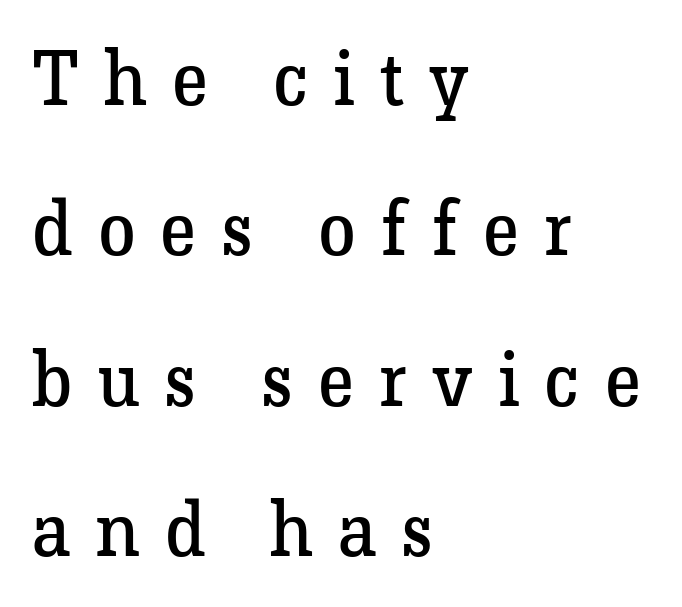
Yep, those are serifs on the letters. Honestly, the letter spacing is so wide it's the main thing you notice. The rendering uses natural spacing where letterforms have individual widths. The type sits square on the baseline with zero lean. This rendering features lettering with no underline.
